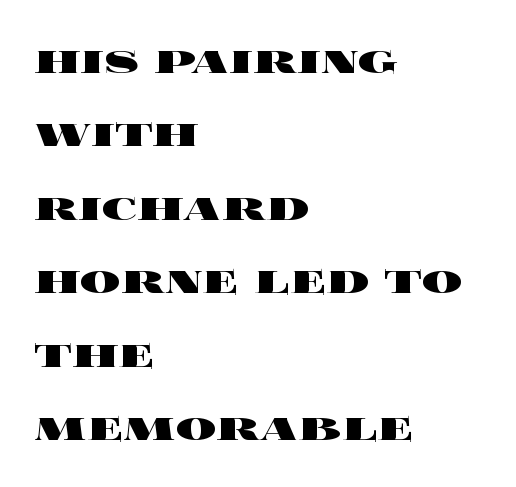
The rendering uses natural spacing where letterforms have individual widths. The passage shown stacks its lines at a standard gap. You can tell it's not italic because the verticals are truly vertical. The glyphs have the mass of a bold cut.
